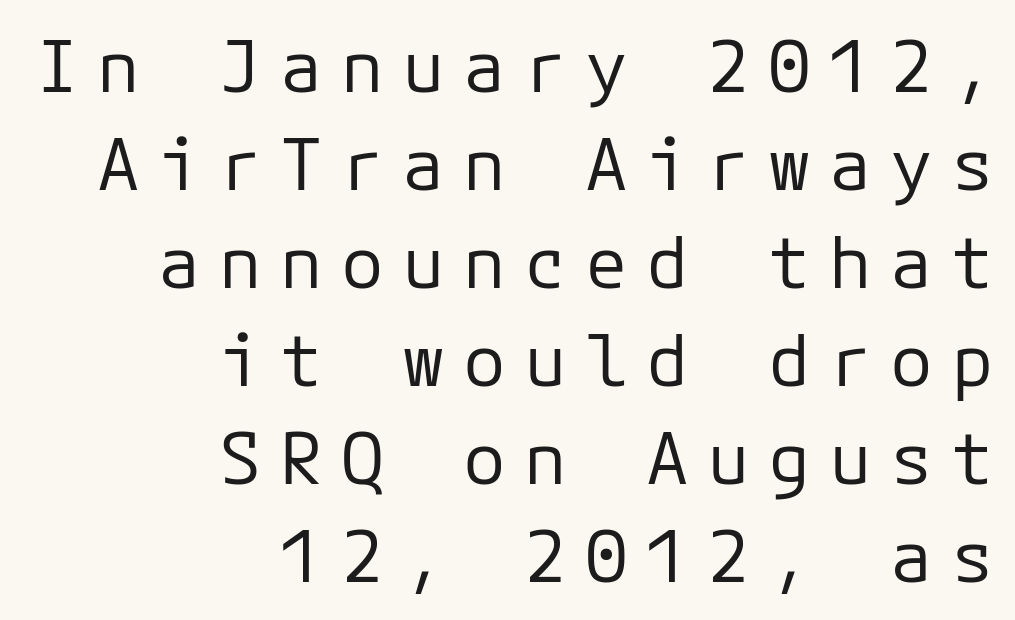
The image shows 71 px regular-weight sans-serif type, upright; set right-aligned, normal line spacing (1.38x), unusually wide letter spacing (+0.26 em), not underlined; low stroke contrast and a medium x-height.
